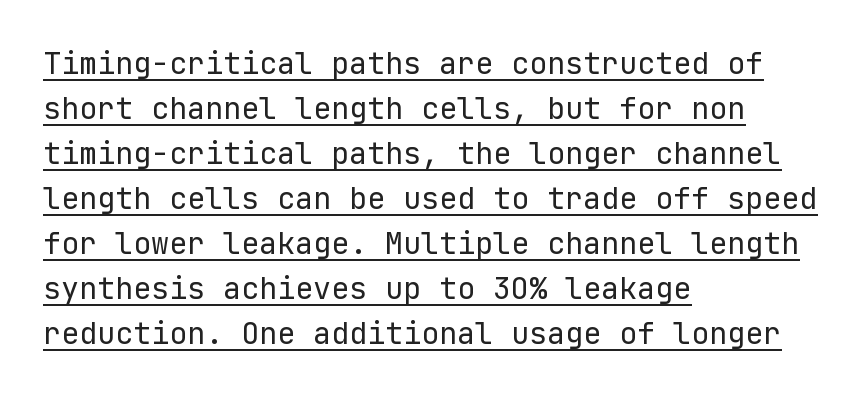
A baseline rule has been typeset under these characters. Each letter's strokes conclude bluntly, with no projecting serifs. Spacing between characters is what you'd get straight out of the box. Horizontal bands of white between lines are of average thickness. The letters look calm and open, with moderate or lighter stems. Every row of glyphs begins at an identical x-position on the left.
